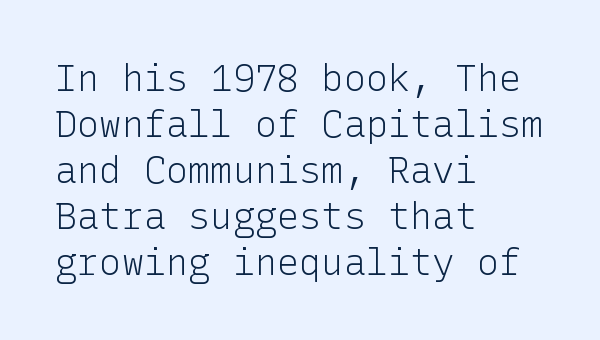
The image shows 37 px light sans-serif type, upright; set left-aligned, line spacing 1.24x, normal letter spacing, not underlined; low stroke contrast and a medium x-height.
